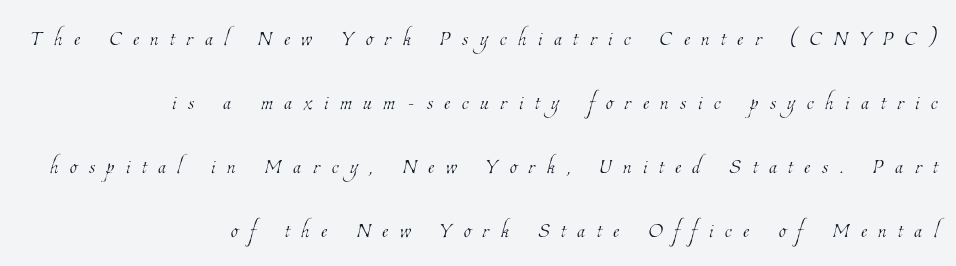
The image shows 29 px thin, condensed type; set right-aligned, loose line spacing (2.21x), unusually wide letter spacing (+0.4 em), not underlined; low stroke contrast and a medium x-height.
